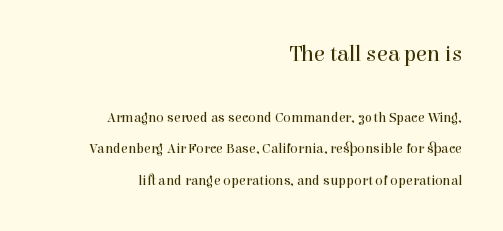
The image shows 22 px text type, upright; set right-aligned, loose line spacing (2.27x), normal letter spacing, not underlined; the first (top) block is 1.57x larger.
